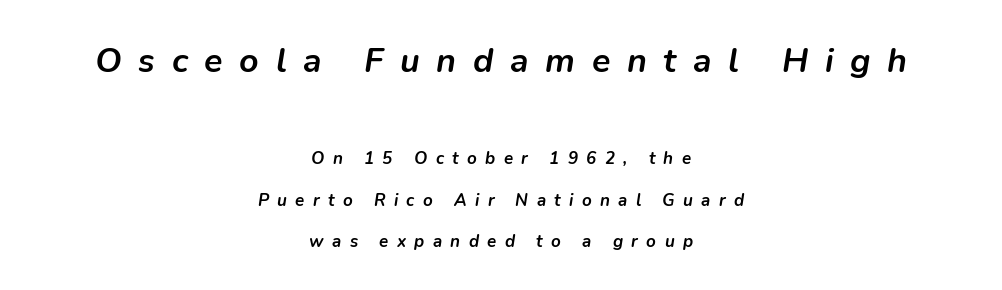
Q: Is the text bold? A: Yes.
Q: Is the text italic (slanted)? A: Yes, it leans right by about 9 degrees.
Q: Is the text underlined? A: No.
Q: How is the paragraph aligned? A: Centered.
Q: Is the spacing between letters normal or unusually wide? A: Unusually wide.
Q: Is the spacing between lines tight, normal or loose? A: Loose.
Q: Which block of text is set in a larger size, the first (top) or the second (bottom)? A: The first (top) one.
Q: Width (condensed, normal, or wide)? A: Normal.
Q: Stroke contrast? A: Low.
Q: x-height? A: Medium.
Q: Monospaced? A: No.
